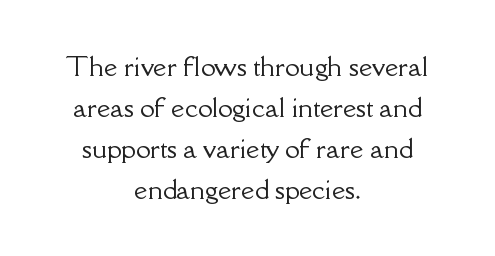
Q: Is the text italic (slanted)? A: No, it is upright.
Q: Is the text underlined? A: No.
Q: How is the paragraph aligned? A: Centered.
Q: Is the spacing between letters normal or unusually wide? A: Normal.
Q: Is the spacing between lines tight, normal or loose? A: Normal.
